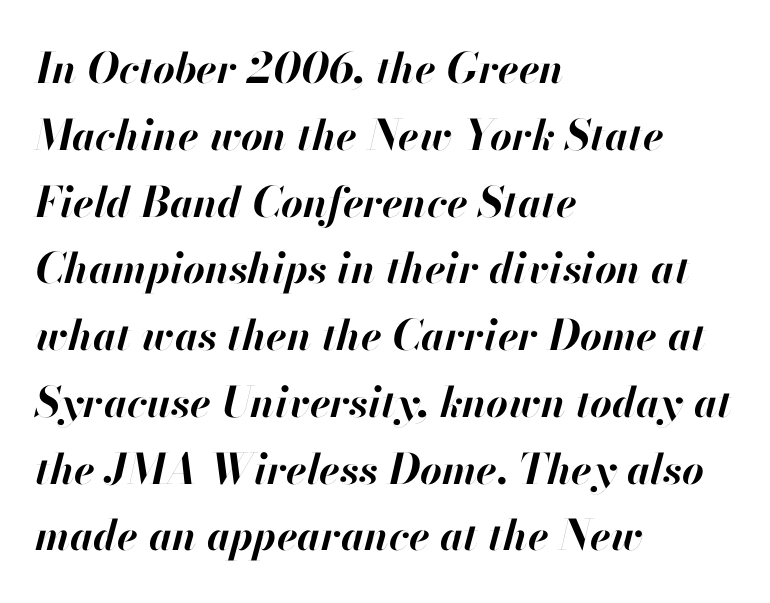
These lines are rendered in a variable-pitch font. Style check: oblique. Leading: standard. Unmarked baselines from the first word to the last. Set as a true bold cut, around the 700 mark. Does extra space separate the letters? No, they use regular spacing.
